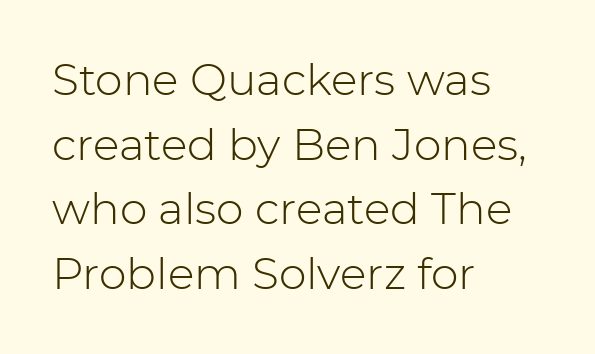
The image shows 44 px light sans-serif type, upright; set left-aligned, normal line spacing (1.47x), normal letter spacing, not underlined; low stroke contrast and a medium x-height.
